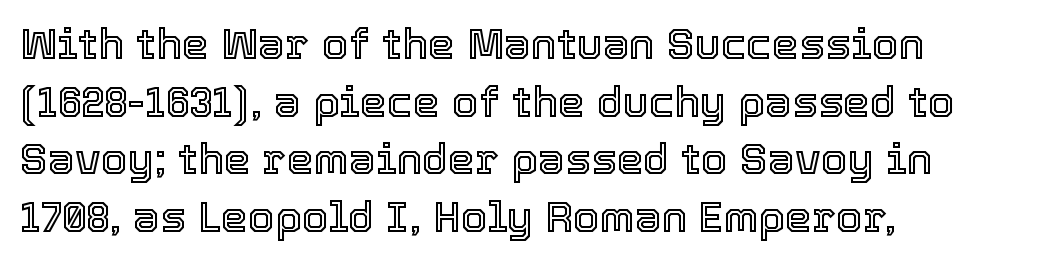
{"italic": "no", "width": "normal", "x_height": "medium", "monospaced": "no", "underline": "no", "align": "left", "line_spacing": "normal", "line_spacing_ratio": 1.34, "letter_spacing": "normal", "letter_spacing_em": 0.0, "glyph_px": 43}
